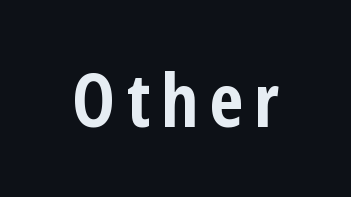
{"serif": "no", "italic": "no", "bold": "yes", "weight": "bold", "width": "condensed", "stroke_contrast": "low", "x_height": "medium", "monospaced": "no", "underline": "no", "glyph_px": 73}
